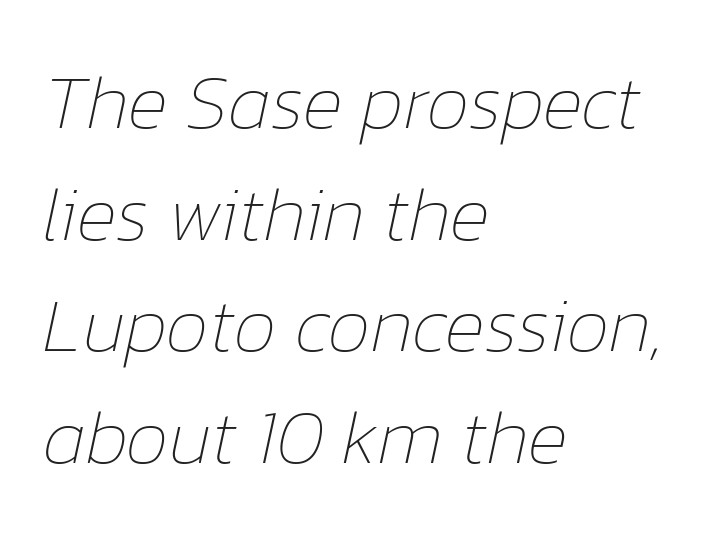
The image shows 77 px thin type, italic (leaning right); set left-aligned, normal line spacing (1.45x), normal letter spacing, not underlined; low stroke contrast and a medium x-height.
